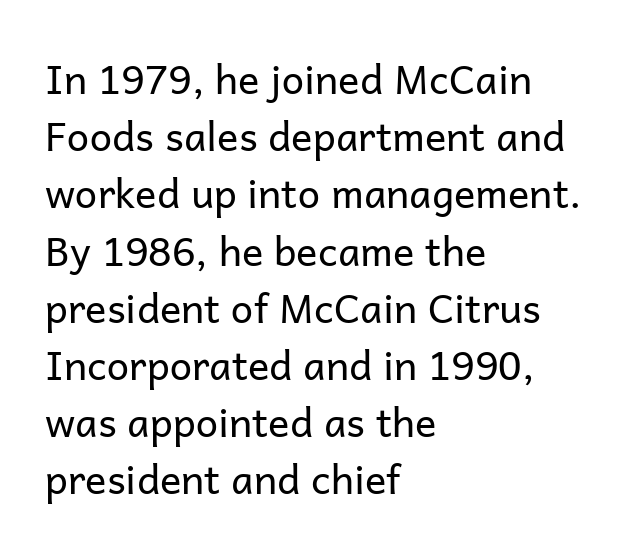
The image shows 40 px regular-weight sans-serif type, upright; set left-aligned, normal line spacing (1.43x), normal letter spacing, not underlined; low stroke contrast and a medium x-height.
